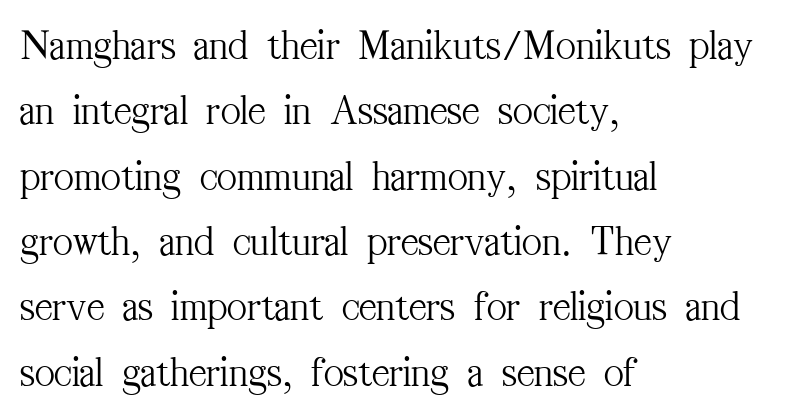
Q: Is the text bold? A: No.
Q: Is the text italic (slanted)? A: No, it is upright.
Q: Is the typeface a serif or a sans-serif typeface? A: Serif.
Q: Is the text underlined? A: No.
Q: How is the paragraph aligned? A: Left-aligned.
Q: Is the spacing between letters normal or unusually wide? A: Normal.
Q: Is the spacing between lines tight, normal or loose? A: Normal.
Q: Width (condensed, normal, or wide)? A: Condensed.
Q: Stroke contrast? A: Medium.
Q: x-height? A: Medium.
Q: Monospaced? A: No.
